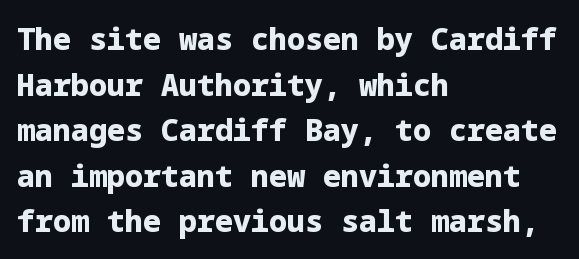
Q: Is the text bold? A: Yes.
Q: Is the text italic (slanted)? A: No, it is upright.
Q: Is the typeface a serif or a sans-serif typeface? A: Sans-serif.
Q: Is the text underlined? A: No.
Q: How is the paragraph aligned? A: Left-aligned.
Q: Is the spacing between letters normal or unusually wide? A: Normal.
Q: Is the spacing between lines tight, normal or loose? A: Normal.
Q: Width (condensed, normal, or wide)? A: Normal.
Q: Stroke contrast? A: Low.
Q: x-height? A: Medium.
